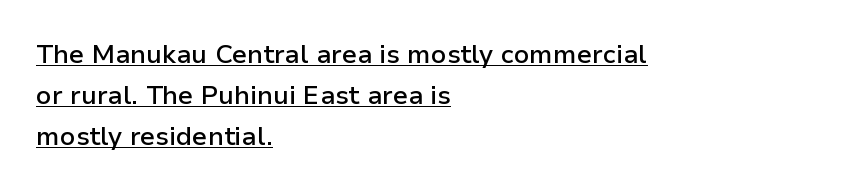
{"italic": "no", "bold": "semi", "underline": "yes", "align": "left", "line_spacing": "normal", "line_spacing_ratio": 1.58, "letter_spacing": "normal", "letter_spacing_em": 0.0, "glyph_px": 26}
